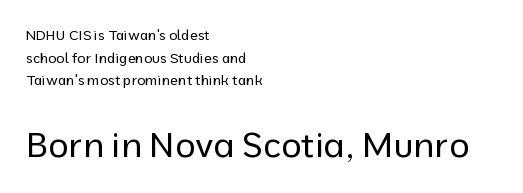
The image shows 35 px regular-weight sans-serif type, upright; set left-aligned, normal line spacing (1.62x), normal letter spacing, not underlined; the second (bottom) block is 2.5x larger; low stroke contrast and a medium x-height.
